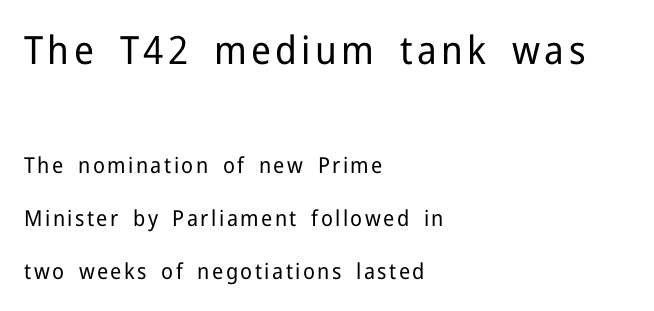
{"serif": "no", "italic": "no", "bold": "no", "weight": "regular", "width": "normal", "stroke_contrast": "low", "x_height": "medium", "monospaced": "no", "underline": "no", "align": "left", "line_spacing": "loose", "line_spacing_ratio": 2.42, "larger_block": "first", "size_ratio": 1.77, "glyph_px": 39}
